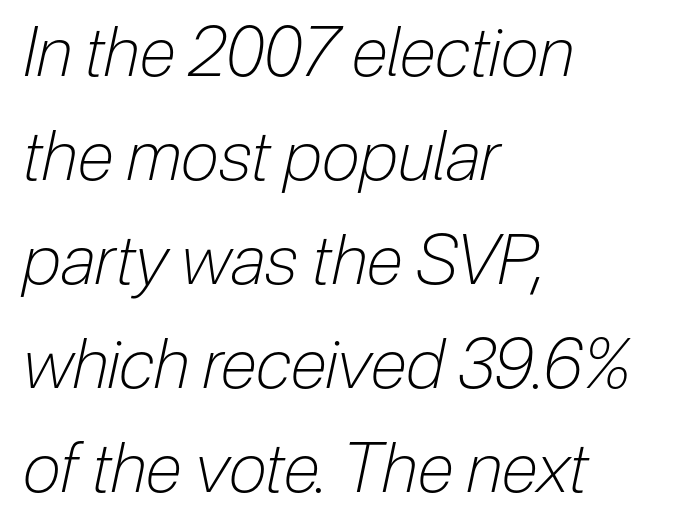
Q: Is the text bold? A: No.
Q: Is the text italic (slanted)? A: Yes, it leans right by about 12 degrees.
Q: Is the text underlined? A: No.
Q: How is the paragraph aligned? A: Left-aligned.
Q: Is the spacing between letters normal or unusually wide? A: Normal.
Q: Is the spacing between lines tight, normal or loose? A: Normal.
Q: Width (condensed, normal, or wide)? A: Condensed.
Q: Stroke contrast? A: Low.
Q: x-height? A: Medium.
Q: Monospaced? A: No.
